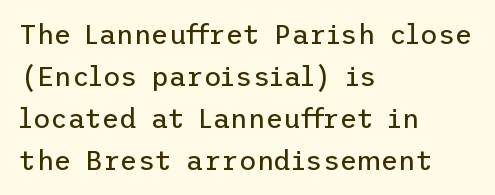
The image shows 27 px text type, upright; set left-aligned, normal line spacing (1.55x), normal letter spacing, not underlined.
